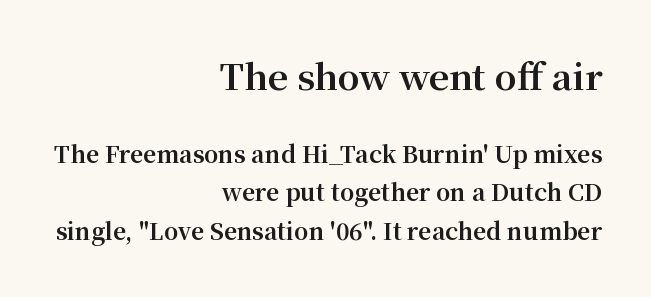
The image shows 35 px bold serif type, upright; set right-aligned, normal line spacing (1.68x), normal letter spacing, not underlined; the first (top) block is 1.52x larger; medium stroke contrast and a medium x-height.
